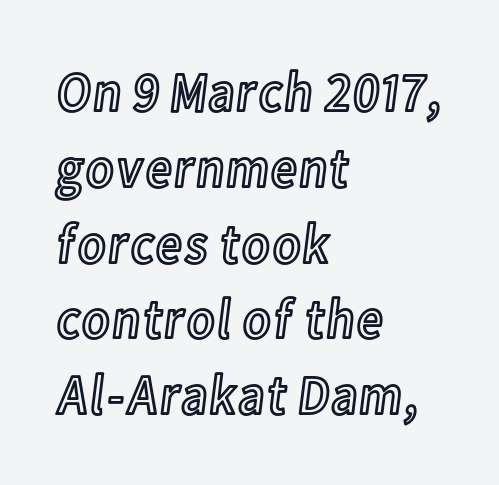
The image shows 57 px condensed type; set left-aligned, normal line spacing (1.33x), normal letter spacing, not underlined; a medium x-height.
